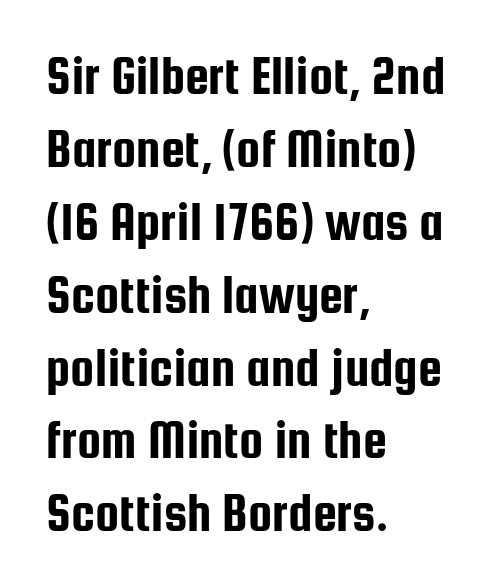
{"serif": "no", "italic": "no", "width": "condensed", "stroke_contrast": "low", "x_height": "medium", "monospaced": "no", "underline": "no", "align": "left", "line_spacing": "normal", "line_spacing_ratio": 1.35, "letter_spacing": "normal", "letter_spacing_em": 0.0, "glyph_px": 54}
